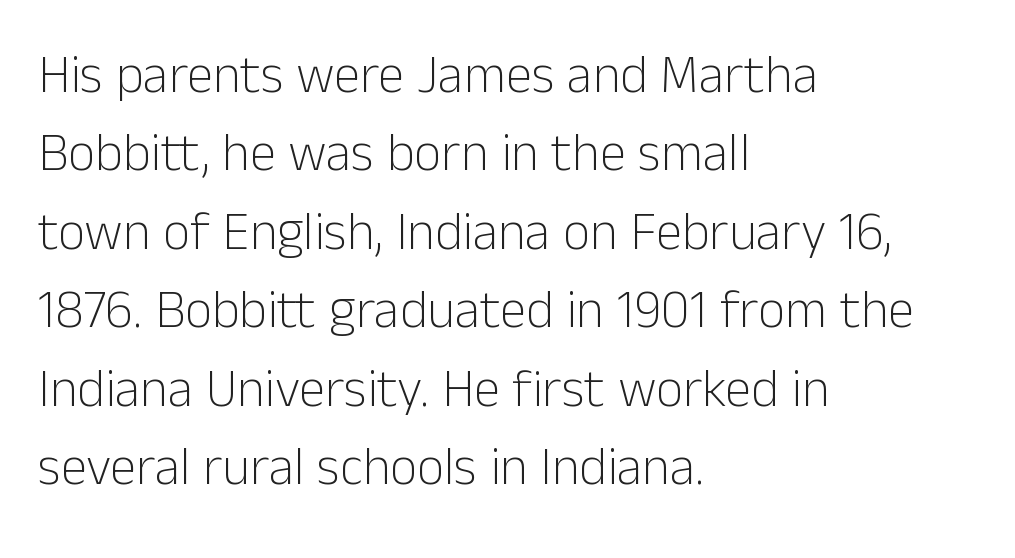
The image shows 53 px light sans-serif type, upright; set left-aligned, normal line spacing (1.48x), normal letter spacing, not underlined; low stroke contrast and a medium x-height.
